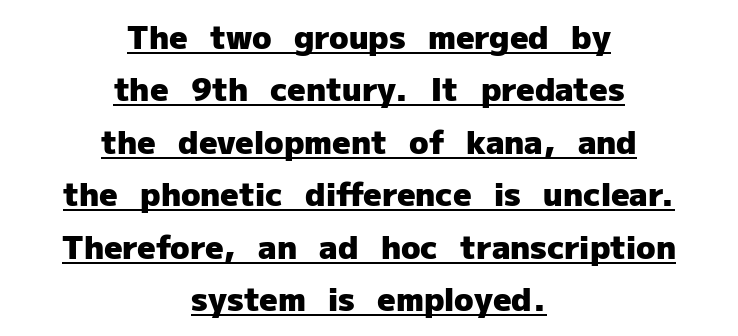
Here the designer chose a conventional face with non-uniform glyph widths. Does the leading feel generous? No, just average. Each line is balanced around a shared central axis. What stands out about the letter spacing? Nothing — it is the standard amount. What decoration does the sample have? An underline. Weight: bold.
